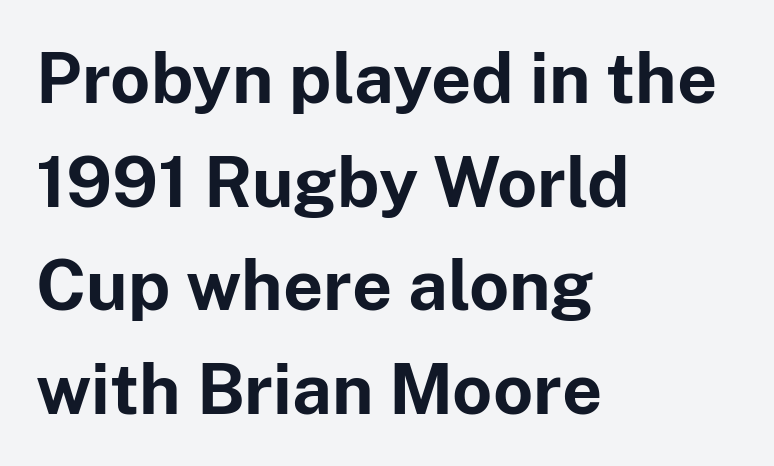
Descenders hang freely into open space. Each word holds together tightly as a unit, with standard inter-letter gaps. This sample uses a sans-serif face. Spacing verdict: proportional, widths tailored to each character.
